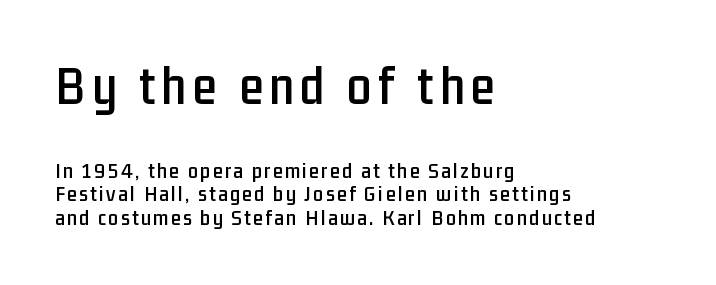
Between these two stacked blocks, the higher one wins on size. No italicization has been applied; the sample stays upright. This sample is left-justified, so line endings fall wherever the words run out. Rows of type sit shoulder to shoulder in the vertical direction. The type family on display is of the sans-serif kind. Underlining? Definitely not there.
